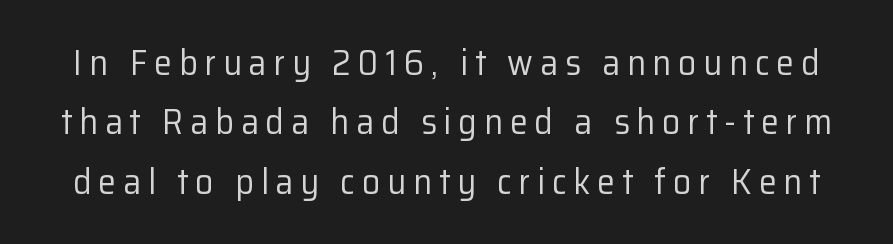
{"serif": "no", "italic": "no", "bold": "no", "weight": "regular", "width": "normal", "stroke_contrast": "low", "x_height": "medium", "monospaced": "no", "underline": "no", "line_spacing": "normal", "line_spacing_ratio": 1.65, "glyph_px": 36}
